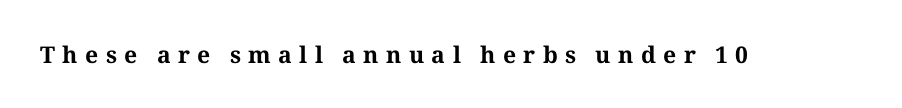
The axis of the letterforms is exactly vertical. Anything drawn beneath the words? Only blank space. Students, this is bold: see how much ink each stroke carries. What stands out about the letter spacing? Its width — letters are far apart.
